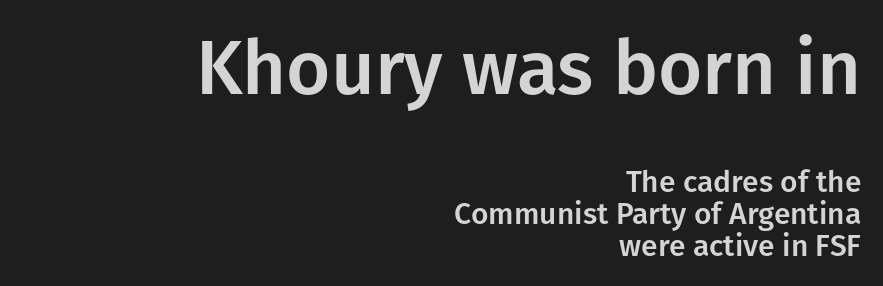
The image shows 76 px sans-serif type, upright; set right-aligned, tight line spacing (1.06x), normal letter spacing, not underlined; the first (top) block is 2.53x larger; low stroke contrast and a medium x-height.
